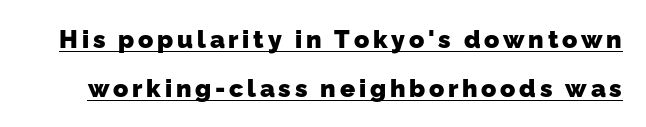
The image shows 25 px bold type; set loose line spacing (1.96x), underlined.
